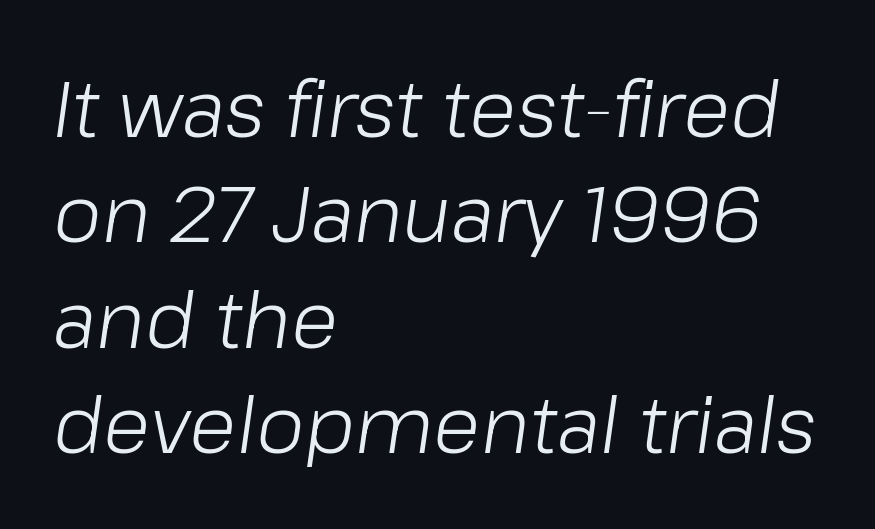
A clean baseline with only descenders dipping below it. When letters slant like this, we call the style italic. Compared with a centered layout, this one pins lines to the left instead. Proportional: the letters do not fall into vertical columns. This block has exactly the height ordinary leading produces. The letterforms sit shoulder to shoulder at normal distance.
